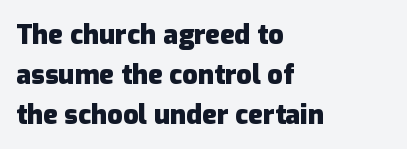
Q: Is the text bold? A: Yes.
Q: Is the text italic (slanted)? A: No, it is upright.
Q: Is the text underlined? A: No.
Q: How is the paragraph aligned? A: Left-aligned.
Q: Is the spacing between letters normal or unusually wide? A: Normal.
Q: Is the spacing between lines tight, normal or loose? A: Normal.
